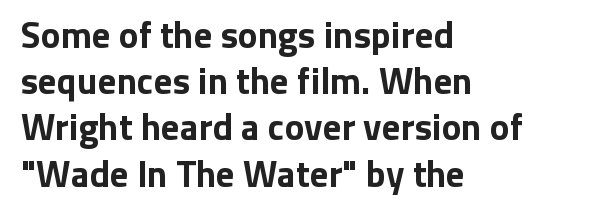
In terms of posture, this sample is upright. Note the varied advance widths — an 'i' is clearly narrower than an 'm'. Weight check: bold — yes, fully. Nobody drew a line under any word here. Casual observation: everything's shoved over to the left. Students, observe: this is what conventionally led text looks like.
